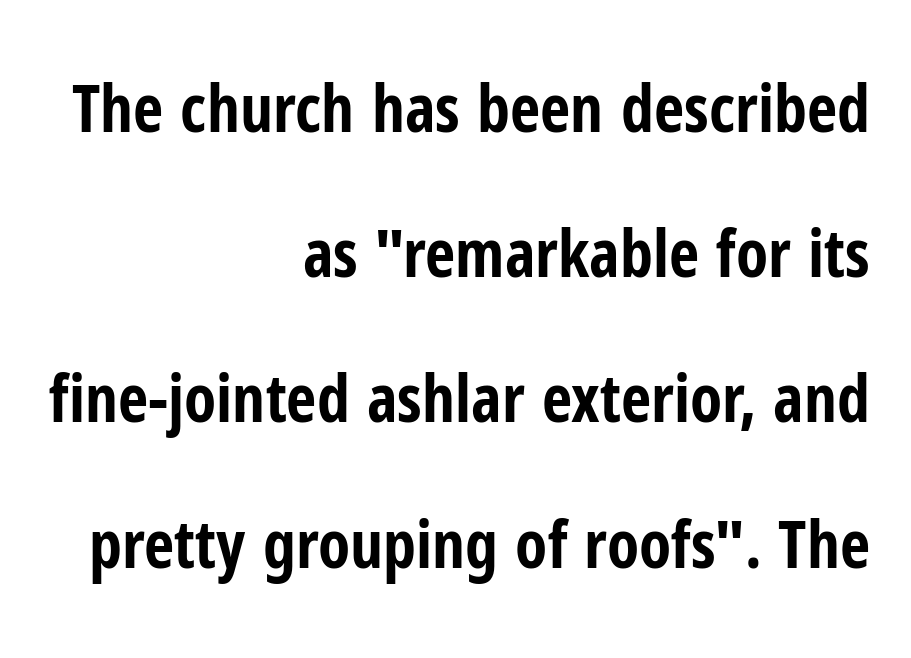
{"serif": "no", "italic": "no", "bold": "yes", "weight": "bold", "width": "condensed", "stroke_contrast": "low", "x_height": "medium", "monospaced": "no", "underline": "no", "align": "right", "line_spacing": "loose", "line_spacing_ratio": 2.2, "letter_spacing": "normal", "letter_spacing_em": 0.0, "glyph_px": 66}
